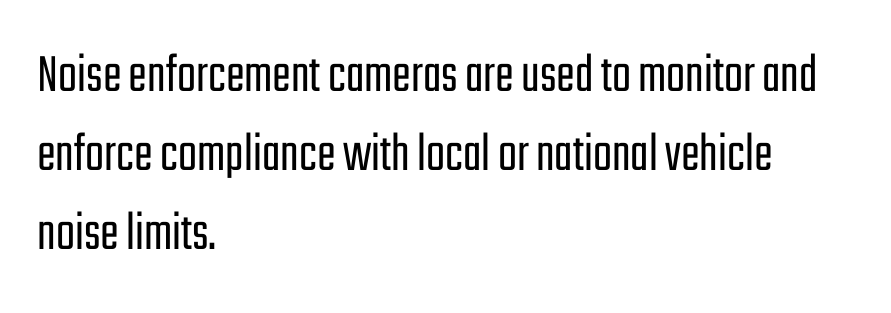
Q: Is the text bold? A: No.
Q: Is the text italic (slanted)? A: No, it is upright.
Q: Is the typeface a serif or a sans-serif typeface? A: Sans-serif.
Q: Is the text underlined? A: No.
Q: How is the paragraph aligned? A: Left-aligned.
Q: Is the spacing between letters normal or unusually wide? A: Normal.
Q: Is the spacing between lines tight, normal or loose? A: Normal.
Q: Width (condensed, normal, or wide)? A: Condensed.
Q: Stroke contrast? A: Low.
Q: x-height? A: Medium.
Q: Monospaced? A: No.
